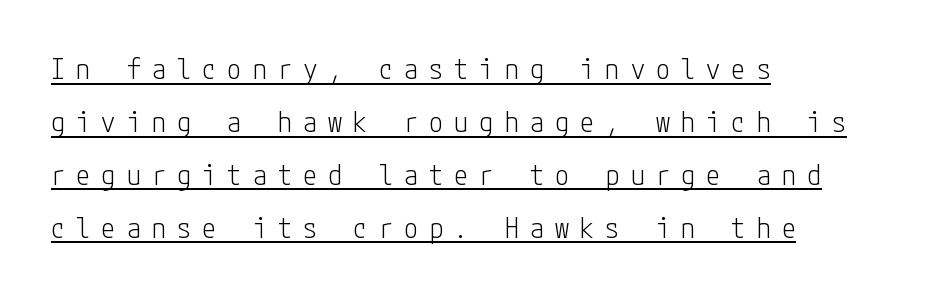
Nope, not italic — everything's standing straight. The characters are drawn with everyday or finer stroke widths. In terms of letterspacing, this is a distinctly airy, spread setting. No feet cap the strokes, marking this as sans-serif type.
